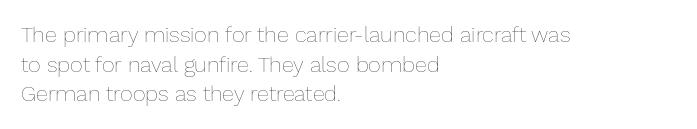
Q: Is the text bold? A: No.
Q: Is the text italic (slanted)? A: No, it is upright.
Q: Is the text underlined? A: No.
Q: How is the paragraph aligned? A: Left-aligned.
Q: Is the spacing between letters normal or unusually wide? A: Normal.
Q: Is the spacing between lines tight, normal or loose? A: Normal.
